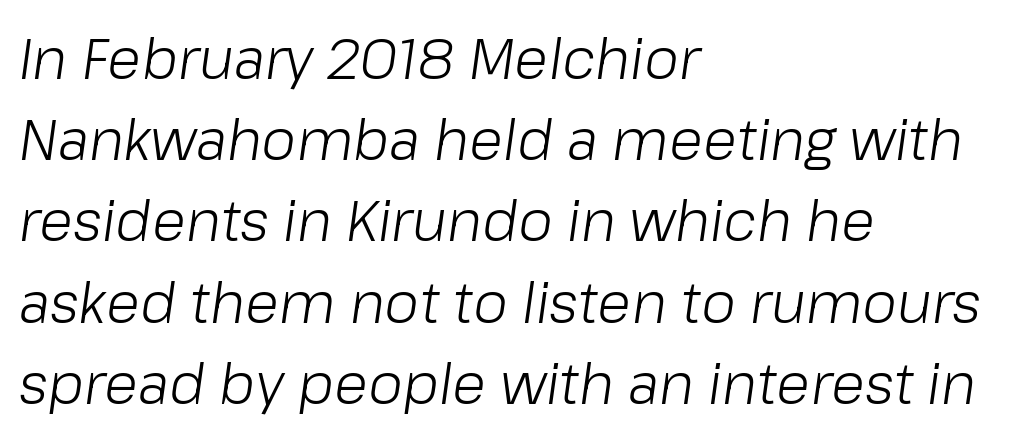
Q: Is the text bold? A: No.
Q: Is the text italic (slanted)? A: Yes, it leans right by about 8 degrees.
Q: Is the text underlined? A: No.
Q: How is the paragraph aligned? A: Left-aligned.
Q: Is the spacing between letters normal or unusually wide? A: Normal.
Q: Is the spacing between lines tight, normal or loose? A: Normal.
Q: Width (condensed, normal, or wide)? A: Normal.
Q: Stroke contrast? A: Low.
Q: x-height? A: Medium.
Q: Monospaced? A: No.
